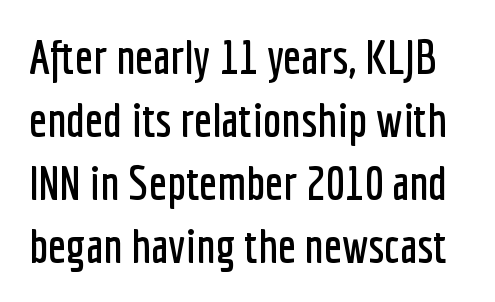
Each letter keeps its own natural width here, so spacing adapts to shape. Students, observe: this is what conventionally led text looks like. Each row of text sits above clean, open space. Every stem runs plumb, perpendicular to the baseline. Honestly, the letter spacing is just normal — you wouldn't notice it.
